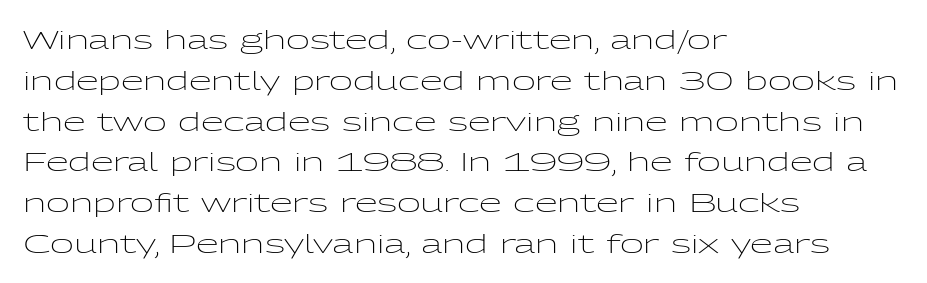
The image shows 26 px text type, upright; set left-aligned, normal line spacing (1.57x), normal letter spacing, not underlined.
